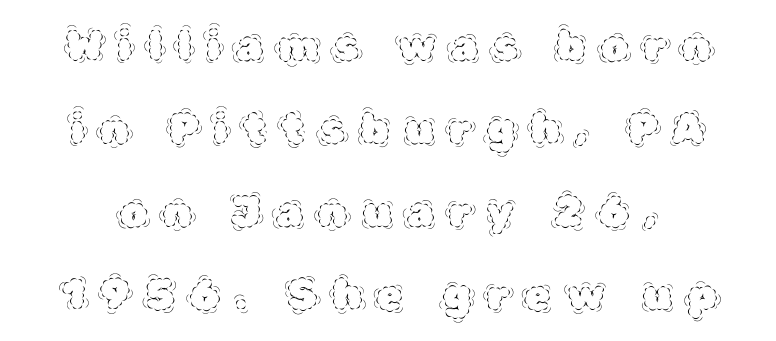
Q: Is the text bold? A: No.
Q: Is the text italic (slanted)? A: No, it is upright.
Q: Is the text underlined? A: No.
Q: Is the spacing between letters normal or unusually wide? A: Unusually wide.
Q: Is the spacing between lines tight, normal or loose? A: Loose.
Q: Width (condensed, normal, or wide)? A: Normal.
Q: x-height? A: Large.
Q: Monospaced? A: No.
